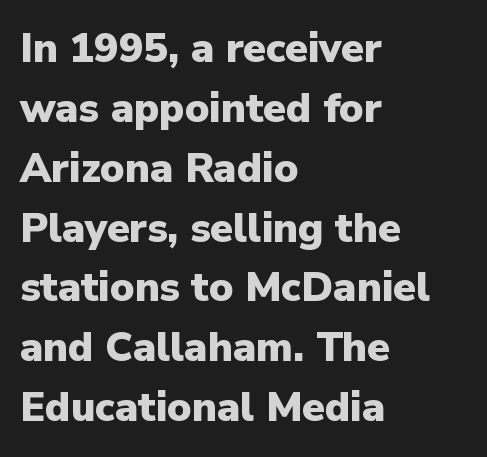
The image shows 41 px heavy sans-serif type, upright; set left-aligned, normal line spacing (1.46x), normal letter spacing, not underlined; low stroke contrast and a medium x-height.
